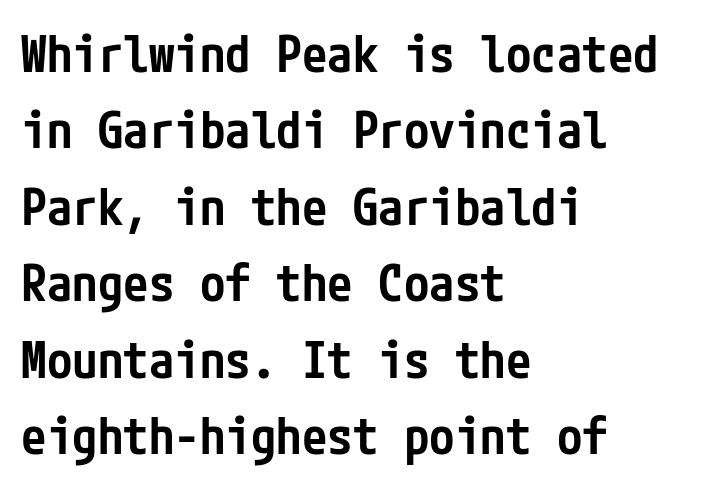
{"serif": "no", "italic": "no", "bold": "semi", "weight": "semibold", "width": "condensed", "stroke_contrast": "low", "x_height": "medium", "underline": "no", "align": "left", "line_spacing": "normal", "line_spacing_ratio": 1.5, "letter_spacing": "normal", "letter_spacing_em": 0.0, "glyph_px": 51}
